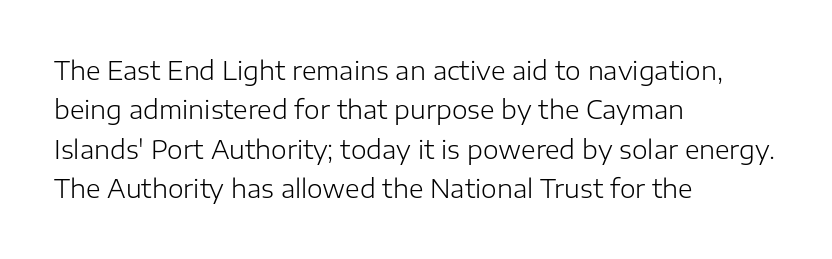
{"italic": "no", "bold": "no", "underline": "no", "align": "left", "line_spacing": "normal", "line_spacing_ratio": 1.58, "letter_spacing": "normal", "letter_spacing_em": 0.0, "glyph_px": 25}
